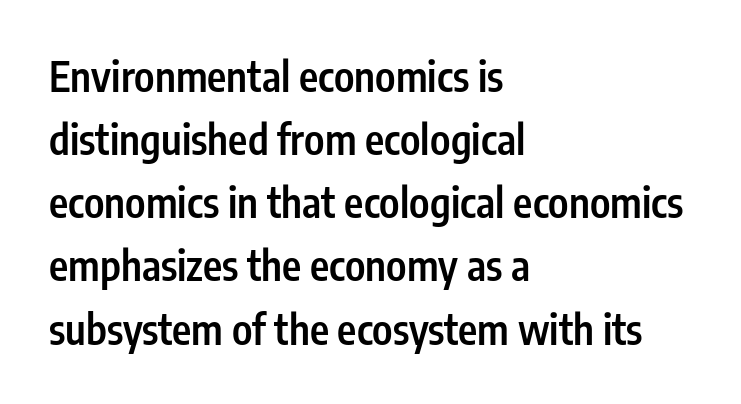
Q: Is the text bold? A: Semi-bold.
Q: Is the text italic (slanted)? A: No, it is upright.
Q: Is the typeface a serif or a sans-serif typeface? A: Sans-serif.
Q: Is the text underlined? A: No.
Q: How is the paragraph aligned? A: Left-aligned.
Q: Is the spacing between letters normal or unusually wide? A: Normal.
Q: Is the spacing between lines tight, normal or loose? A: Normal.
Q: Width (condensed, normal, or wide)? A: Condensed.
Q: Stroke contrast? A: Low.
Q: x-height? A: Medium.
Q: Monospaced? A: No.
